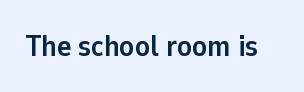
The image shows 30 px semibold sans-serif type, upright; set normal letter spacing, not underlined; low stroke contrast and a medium x-height.
